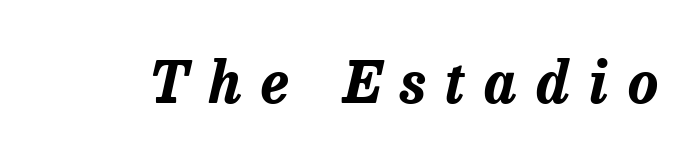
Letter spacing: wide. Unmarked baselines from the first word to the last. Chunky letters — that's bold for sure. The typography opts for an oblique posture over an upright one. These lines are rendered in a variable-pitch font.
